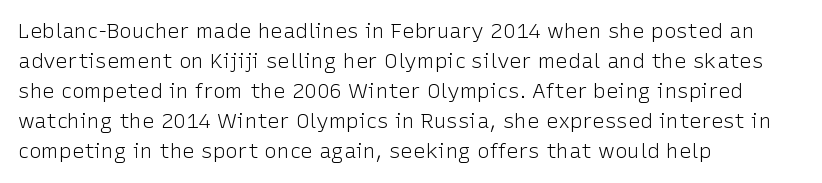
{"italic": "no", "bold": "no", "underline": "no", "align": "left", "line_spacing": "normal", "line_spacing_ratio": 1.43, "letter_spacing": "normal", "letter_spacing_em": 0.0, "glyph_px": 21}
